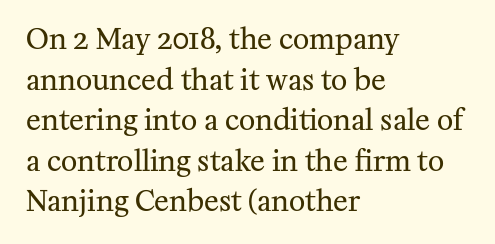
Q: Is the text bold? A: No.
Q: Is the text italic (slanted)? A: No, it is upright.
Q: Is the typeface a serif or a sans-serif typeface? A: Serif.
Q: Is the text underlined? A: No.
Q: How is the paragraph aligned? A: Left-aligned.
Q: Is the spacing between letters normal or unusually wide? A: Normal.
Q: Is the spacing between lines tight, normal or loose? A: Normal.
Q: Width (condensed, normal, or wide)? A: Normal.
Q: Stroke contrast? A: Medium.
Q: x-height? A: Medium.
Q: Monospaced? A: No.
